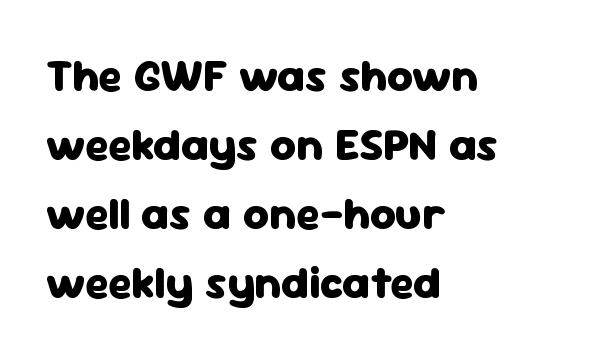
{"serif": "no", "italic": "no", "bold": "yes", "weight": "heavy", "width": "normal", "stroke_contrast": "low", "x_height": "medium", "monospaced": "no", "underline": "no", "align": "left", "line_spacing": "normal", "line_spacing_ratio": 1.53, "letter_spacing": "normal", "letter_spacing_em": 0.0, "glyph_px": 45}
